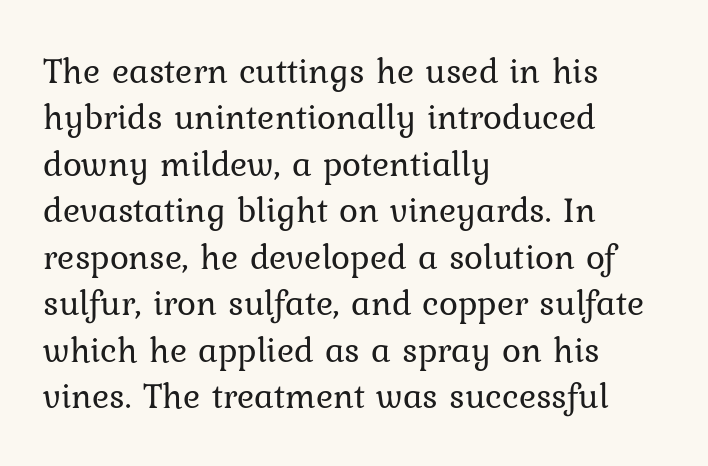
Q: Is the text bold? A: No.
Q: Is the text italic (slanted)? A: No, it is upright.
Q: Is the typeface a serif or a sans-serif typeface? A: Serif.
Q: Is the text underlined? A: No.
Q: How is the paragraph aligned? A: Left-aligned.
Q: Is the spacing between letters normal or unusually wide? A: Normal.
Q: Is the spacing between lines tight, normal or loose? A: Normal.
Q: Width (condensed, normal, or wide)? A: Normal.
Q: Stroke contrast? A: Low.
Q: x-height? A: Medium.
Q: Monospaced? A: No.
